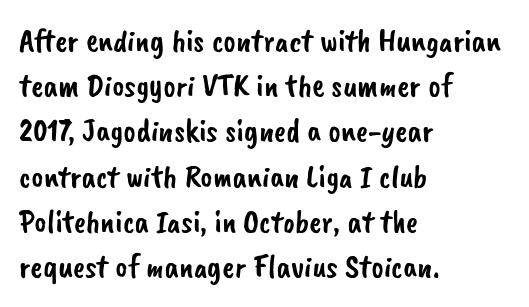
The image shows 33 px sans-serif type; set left-aligned, normal line spacing (1.37x), normal letter spacing, not underlined; low stroke contrast and a small x-height.
